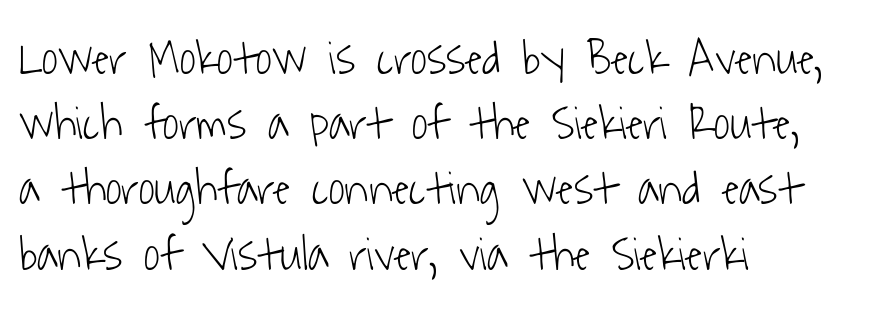
{"serif": "no", "bold": "no", "weight": "light", "width": "condensed", "stroke_contrast": "low", "x_height": "medium", "monospaced": "no", "underline": "no", "align": "left", "line_spacing": "normal", "line_spacing_ratio": 1.33, "letter_spacing": "normal", "letter_spacing_em": 0.0, "glyph_px": 49}
